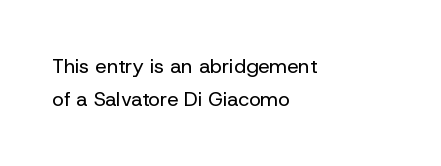
The image shows 20 px text type, upright; set left-aligned, normal line spacing (1.66x), normal letter spacing, not underlined.
